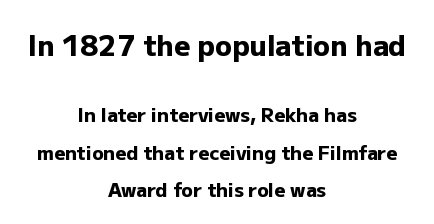
Each row of text sits above clean, open space. Whoever set this made the first block the dominant, larger element. You'd pick this weight for a headline — it's a proper bold. The face used here is proportionally spaced, like ordinary book or web type. This rendering leaves character spacing at its baseline value. The letters stand straight up with perfectly vertical stems.
